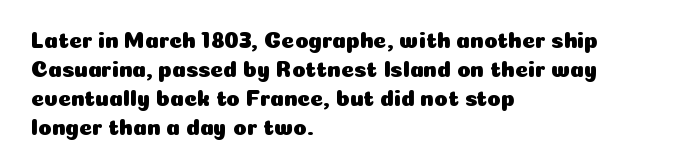
It's the straight-up-and-down kind of type. The horizontal fit of the characters is conventional and even. These lines are set flush left with a ragged right edge. Glance below the letters and you will spot only blank space.
